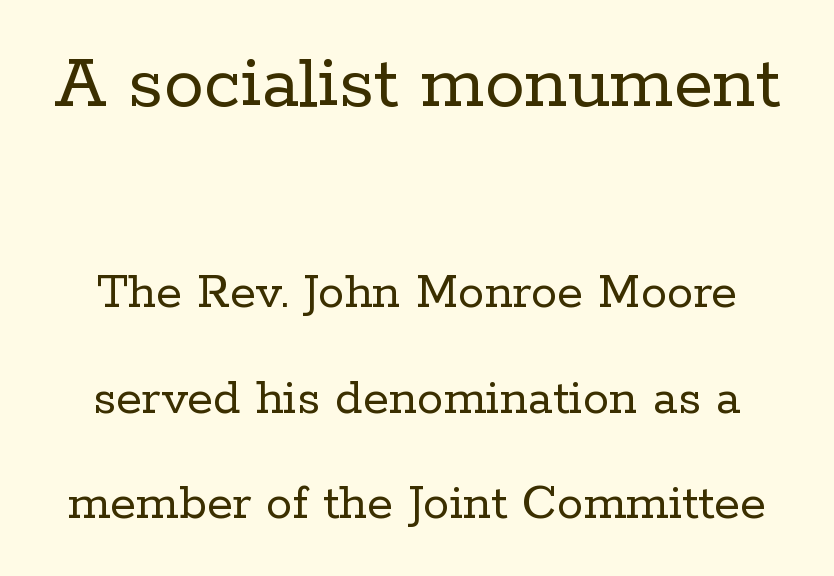
{"serif": "yes", "italic": "no", "bold": "no", "weight": "regular", "width": "normal", "stroke_contrast": "low", "x_height": "medium", "monospaced": "no", "underline": "no", "line_spacing": "loose", "line_spacing_ratio": 1.99, "letter_spacing": "normal", "letter_spacing_em": 0.0, "larger_block": "first", "size_ratio": 1.51, "glyph_px": 80}
